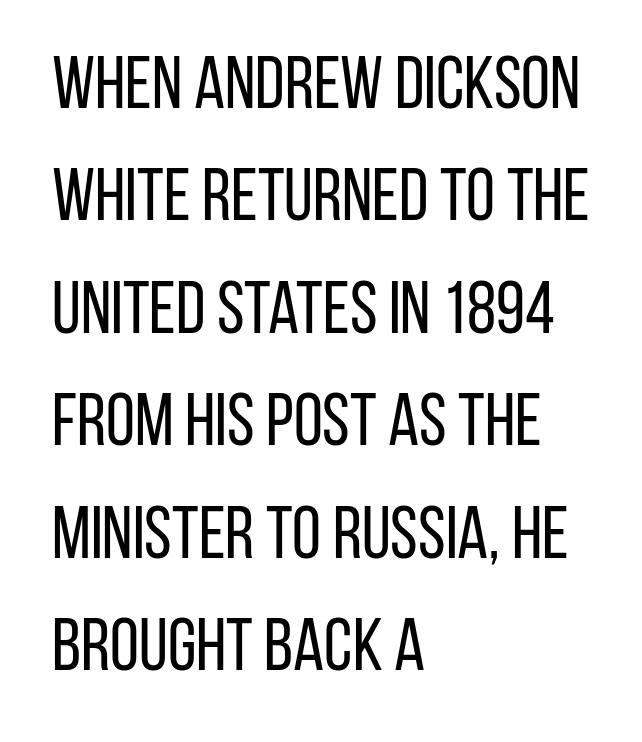
The image shows 74 px regular-weight, condensed sans-serif type, upright; set left-aligned, normal line spacing (1.52x), normal letter spacing, not underlined; low stroke contrast and a large x-height.
